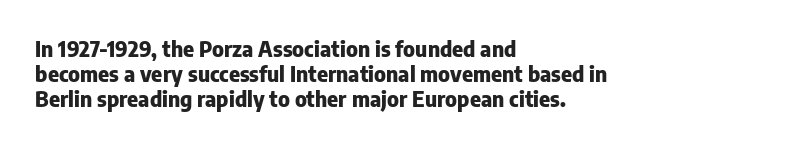
{"italic": "no", "bold": "yes", "underline": "no", "align": "left", "line_spacing_ratio": 1.2, "letter_spacing": "normal", "letter_spacing_em": 0.0, "glyph_px": 21}
